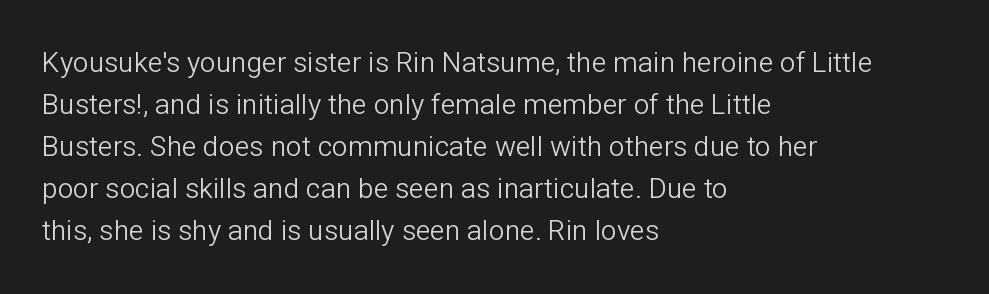
What's the leading like? Ordinary, nothing unusual. Heft: none added — not bold. The zone under the glyphs is completely vacant. Characters remain perfectly vertical along every line. This is sans-serif lettering, the kind often seen on screens and signage. The rendering uses natural spacing where letterforms have individual widths.
